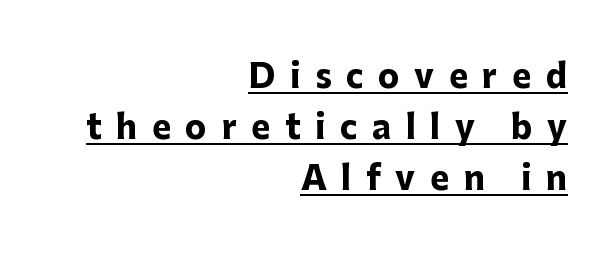
The image shows 32 px heavy sans-serif type, upright; set right-aligned, normal line spacing (1.59x), unusually wide letter spacing (+0.46 em), underlined; low stroke contrast and a medium x-height.
